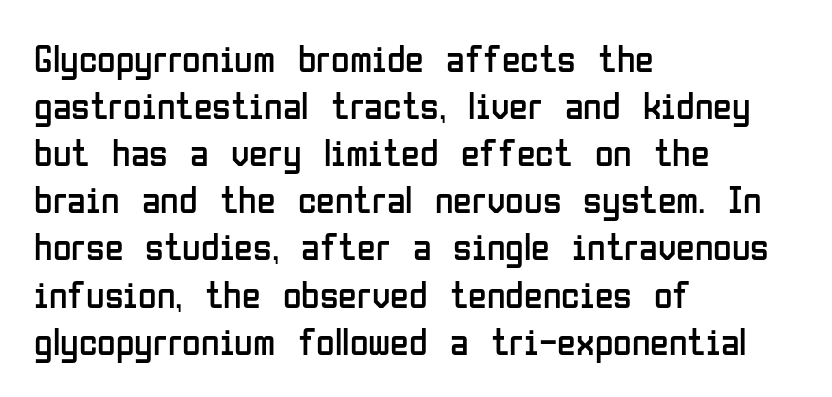
Q: Is the text bold? A: No.
Q: Is the text italic (slanted)? A: No, it is upright.
Q: Is the typeface a serif or a sans-serif typeface? A: Sans-serif.
Q: Is the text underlined? A: No.
Q: How is the paragraph aligned? A: Left-aligned.
Q: Is the spacing between letters normal or unusually wide? A: Normal.
Q: Width (condensed, normal, or wide)? A: Condensed.
Q: Stroke contrast? A: Low.
Q: x-height? A: Medium.
Q: Monospaced? A: No.
